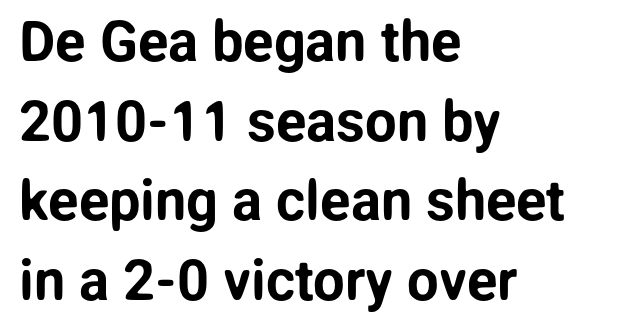
Italic? Not at all — the glyphs are vertical. Short and long lines alike share a common starting point at left. The horizontal fit of the characters is conventional and even. The rendering uses a moderate line-height, typical for paragraphs. The string is rendered with underlining switched off.
